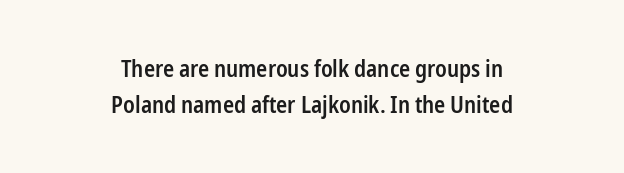
Q: Is the text bold? A: Semi-bold.
Q: Is the text italic (slanted)? A: No, it is upright.
Q: Is the text underlined? A: No.
Q: How is the paragraph aligned? A: Centered.
Q: Is the spacing between letters normal or unusually wide? A: Normal.
Q: Is the spacing between lines tight, normal or loose? A: Normal.
